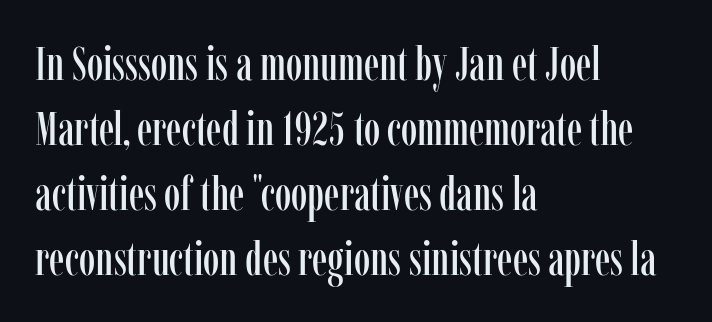
Q: Is the text italic (slanted)? A: No, it is upright.
Q: Is the typeface a serif or a sans-serif typeface? A: Serif.
Q: Is the text underlined? A: No.
Q: How is the paragraph aligned? A: Left-aligned.
Q: Is the spacing between letters normal or unusually wide? A: Normal.
Q: Is the spacing between lines tight, normal or loose? A: Normal.
Q: Width (condensed, normal, or wide)? A: Condensed.
Q: Stroke contrast? A: Low.
Q: x-height? A: Medium.
Q: Monospaced? A: No.
